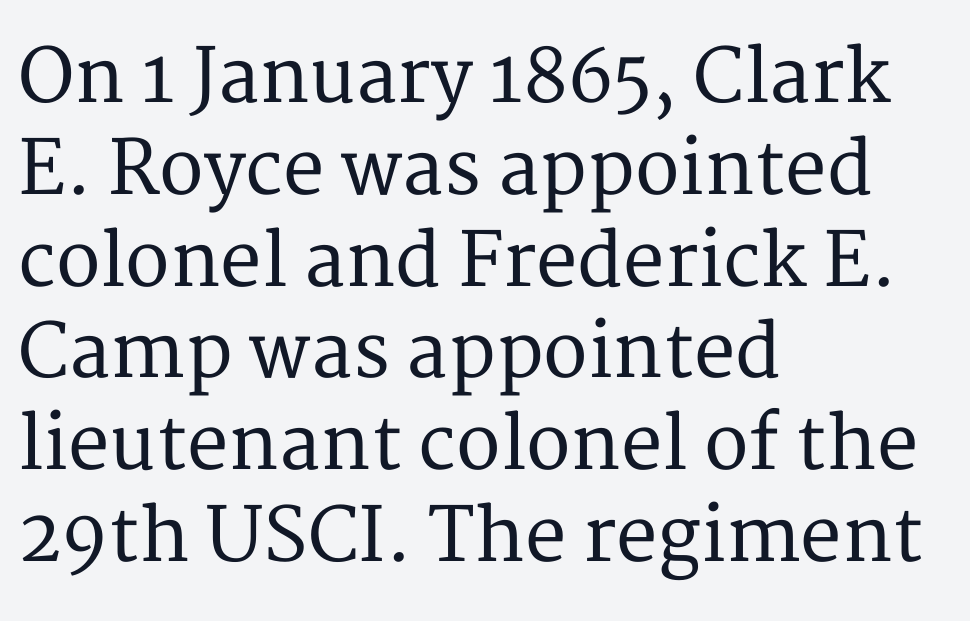
Q: Is the text italic (slanted)? A: No, it is upright.
Q: Is the typeface a serif or a sans-serif typeface? A: Serif.
Q: Is the text underlined? A: No.
Q: How is the paragraph aligned? A: Left-aligned.
Q: Is the spacing between letters normal or unusually wide? A: Normal.
Q: Width (condensed, normal, or wide)? A: Normal.
Q: Stroke contrast? A: Medium.
Q: x-height? A: Medium.
Q: Monospaced? A: No.
